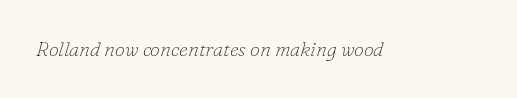
Q: Is the text bold? A: No.
Q: Is the text italic (slanted)? A: Yes, it leans right by about 16 degrees.
Q: Is the text underlined? A: No.
Q: Is the spacing between letters normal or unusually wide? A: Normal.
